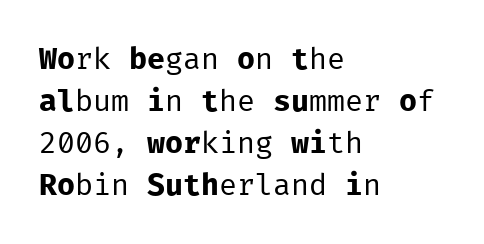
{"serif": "no", "italic": "no", "bold": "no", "weight": "regular", "width": "normal", "stroke_contrast": "low", "x_height": "medium", "monospaced": "yes", "underline": "no", "align": "left", "line_spacing": "normal", "line_spacing_ratio": 1.4, "letter_spacing": "normal", "letter_spacing_em": 0.0, "glyph_px": 30}
